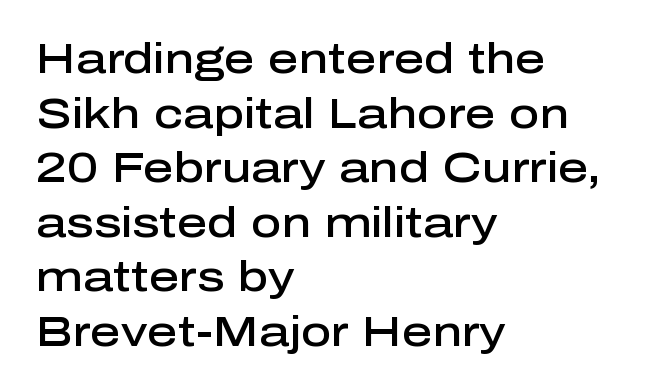
Q: Is the text bold? A: Semi-bold.
Q: Is the text italic (slanted)? A: No, it is upright.
Q: Is the typeface a serif or a sans-serif typeface? A: Sans-serif.
Q: Is the text underlined? A: No.
Q: How is the paragraph aligned? A: Left-aligned.
Q: Is the spacing between letters normal or unusually wide? A: Normal.
Q: Is the spacing between lines tight, normal or loose? A: Normal.
Q: Width (condensed, normal, or wide)? A: Normal.
Q: Stroke contrast? A: Low.
Q: x-height? A: Medium.
Q: Monospaced? A: No.
